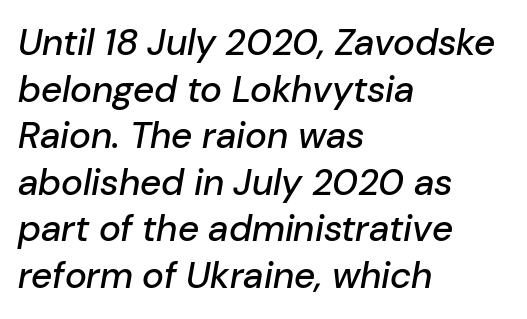
Q: Is the text italic (slanted)? A: Yes, it leans right by about 10 degrees.
Q: Is the text underlined? A: No.
Q: How is the paragraph aligned? A: Left-aligned.
Q: Is the spacing between letters normal or unusually wide? A: Normal.
Q: Is the spacing between lines tight, normal or loose? A: Normal.
Q: Width (condensed, normal, or wide)? A: Normal.
Q: Stroke contrast? A: Low.
Q: x-height? A: Medium.
Q: Monospaced? A: No.
